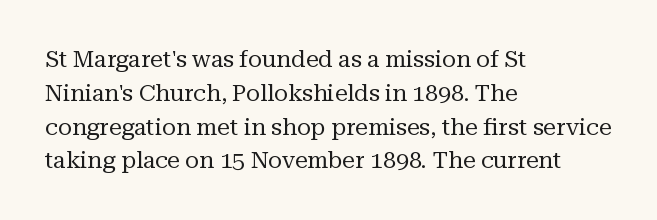
Q: Is the text bold? A: No.
Q: Is the text italic (slanted)? A: No, it is upright.
Q: Is the text underlined? A: No.
Q: How is the paragraph aligned? A: Left-aligned.
Q: Is the spacing between letters normal or unusually wide? A: Normal.
Q: Is the spacing between lines tight, normal or loose? A: Normal.
